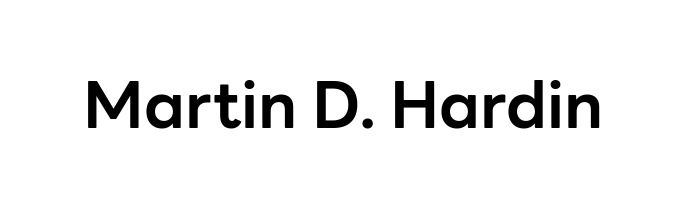
The image shows 64 px bold sans-serif type, upright; set normal letter spacing, not underlined; low stroke contrast and a medium x-height.
